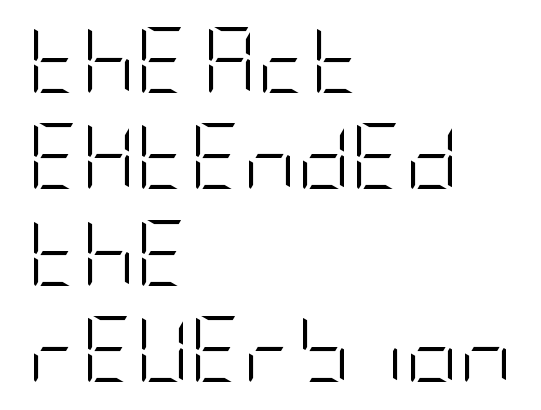
Q: Is the text bold? A: No.
Q: Is the text italic (slanted)? A: No, it is upright.
Q: Is the typeface a serif or a sans-serif typeface? A: Sans-serif.
Q: Is the text underlined? A: No.
Q: How is the paragraph aligned? A: Left-aligned.
Q: Is the spacing between letters normal or unusually wide? A: Normal.
Q: Is the spacing between lines tight, normal or loose? A: Normal.
Q: Width (condensed, normal, or wide)? A: Condensed.
Q: Stroke contrast? A: Low.
Q: x-height? A: Large.
